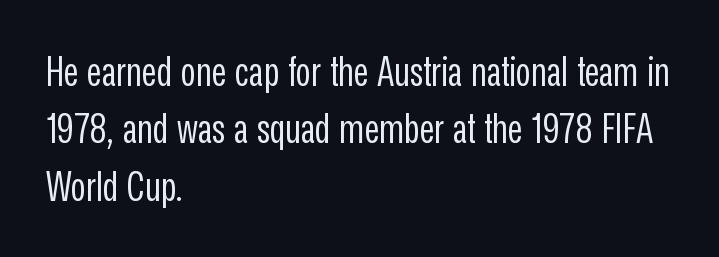
The space between consecutive lines is moderate. Just letters on the line, the space beneath them empty. Spacing verdict: proportional, widths tailored to each character. One-word summary of the alignment: left. If you drew a line through each stem, it would be perfectly vertical.
